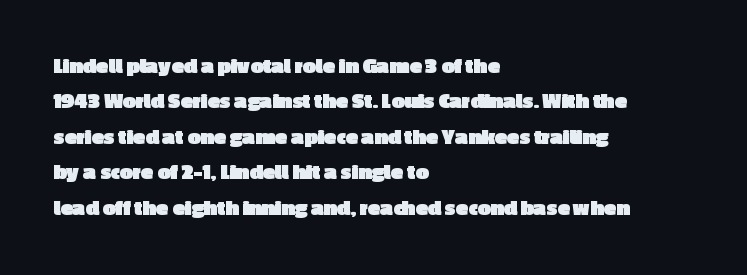
{"italic": "no", "bold": "yes", "underline": "no", "align": "left", "line_spacing": "normal", "line_spacing_ratio": 1.54, "letter_spacing": "normal", "letter_spacing_em": 0.0, "glyph_px": 23}
